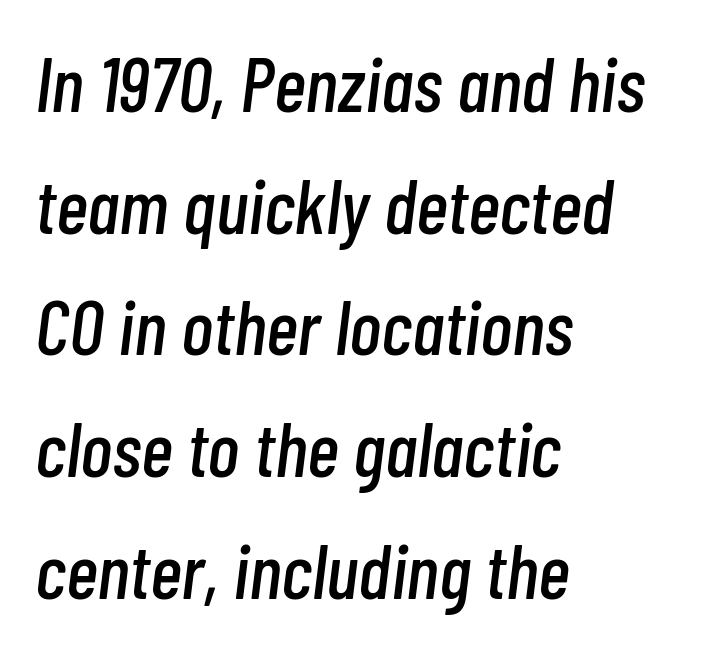
The image shows 77 px condensed type, italic (leaning right); set left-aligned, normal line spacing (1.58x), normal letter spacing, not underlined; low stroke contrast and a medium x-height.
